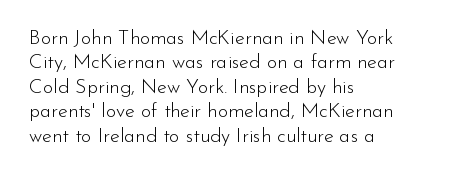
Q: Is the text bold? A: No.
Q: Is the text italic (slanted)? A: No, it is upright.
Q: Is the text underlined? A: No.
Q: How is the paragraph aligned? A: Left-aligned.
Q: Is the spacing between letters normal or unusually wide? A: Normal.
